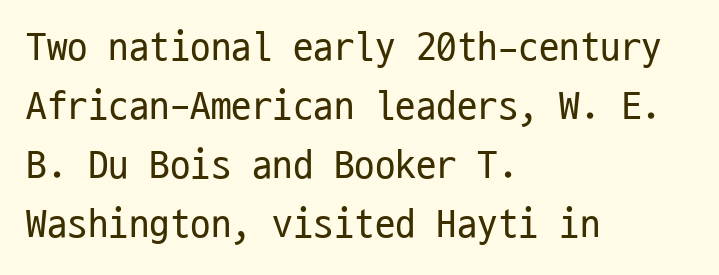
{"serif": "no", "italic": "no", "bold": "no", "weight": "regular", "width": "condensed", "stroke_contrast": "low", "x_height": "medium", "monospaced": "yes", "underline": "no", "align": "left", "line_spacing": "normal", "line_spacing_ratio": 1.44, "letter_spacing": "normal", "letter_spacing_em": 0.0, "glyph_px": 41}
